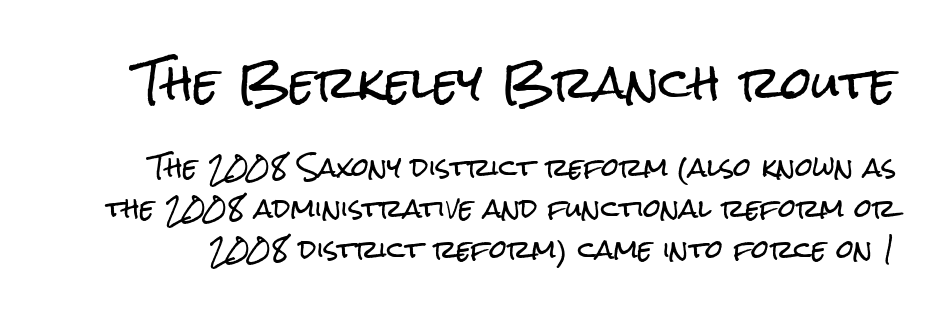
{"serif": "no", "italic": "no", "width": "condensed", "stroke_contrast": "low", "x_height": "medium", "monospaced": "no", "underline": "no", "line_spacing": "normal", "line_spacing_ratio": 1.64, "letter_spacing": "normal", "letter_spacing_em": 0.0, "larger_block": "first", "size_ratio": 1.76, "glyph_px": 44}
